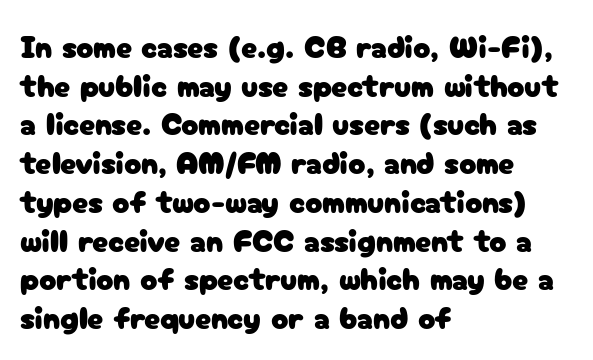
Q: Is the text italic (slanted)? A: No, it is upright.
Q: Is the typeface a serif or a sans-serif typeface? A: Sans-serif.
Q: Is the text underlined? A: No.
Q: How is the paragraph aligned? A: Left-aligned.
Q: Is the spacing between letters normal or unusually wide? A: Normal.
Q: Width (condensed, normal, or wide)? A: Normal.
Q: Stroke contrast? A: Low.
Q: x-height? A: Medium.
Q: Monospaced? A: No.
